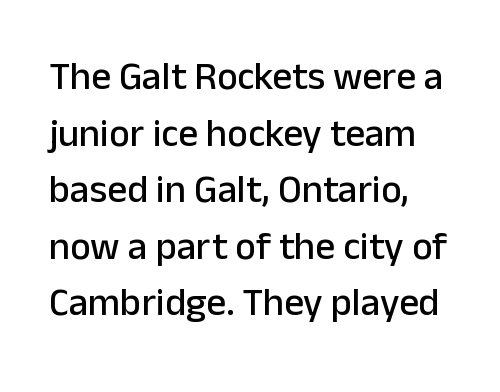
The glyphs are unaccompanied by any horizontal stroke below them. The tracking reads as untouched default to a designer's eye. Is this a sans? Yes — the strokes have no serifs. Think of a printed novel: that variable character pitch is what you see here. The typesetter chose a ragged-right arrangement here.
